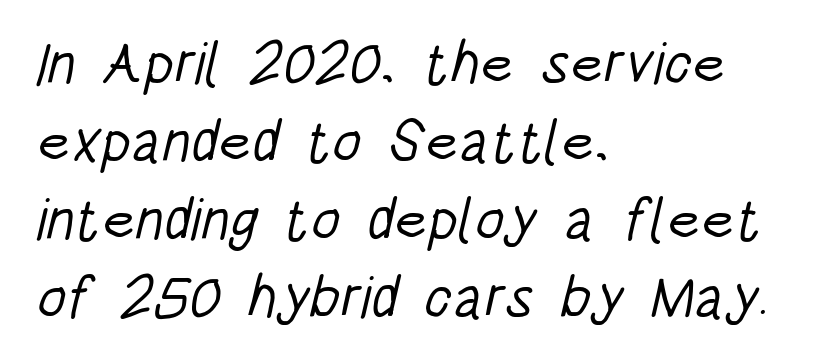
The image shows 59 px light, condensed sans-serif type; set left-aligned, normal line spacing (1.32x), normal letter spacing, not underlined; low stroke contrast and a large x-height.
